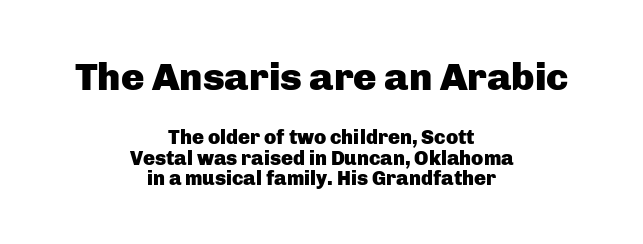
As a designer I'd log this as weight 700, bold. The typesetter chose a symmetrical, centered arrangement here. Type style note: lacks serifs. Quick note: not italic, upright. Letter spacing: default. Looks like regular typesetting: each glyph gets only the width it needs.
